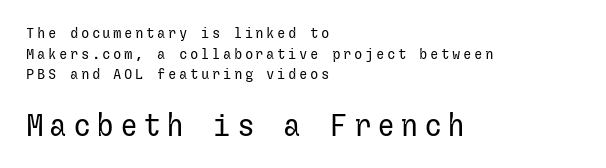
Q: Is the text bold? A: No.
Q: Is the text italic (slanted)? A: No, it is upright.
Q: Is the typeface a serif or a sans-serif typeface? A: Sans-serif.
Q: Is the text underlined? A: No.
Q: How is the paragraph aligned? A: Left-aligned.
Q: Is the spacing between lines tight, normal or loose? A: Normal.
Q: Which block of text is set in a larger size, the first (top) or the second (bottom)? A: The second (bottom) one.
Q: Width (condensed, normal, or wide)? A: Normal.
Q: Stroke contrast? A: Low.
Q: x-height? A: Medium.
